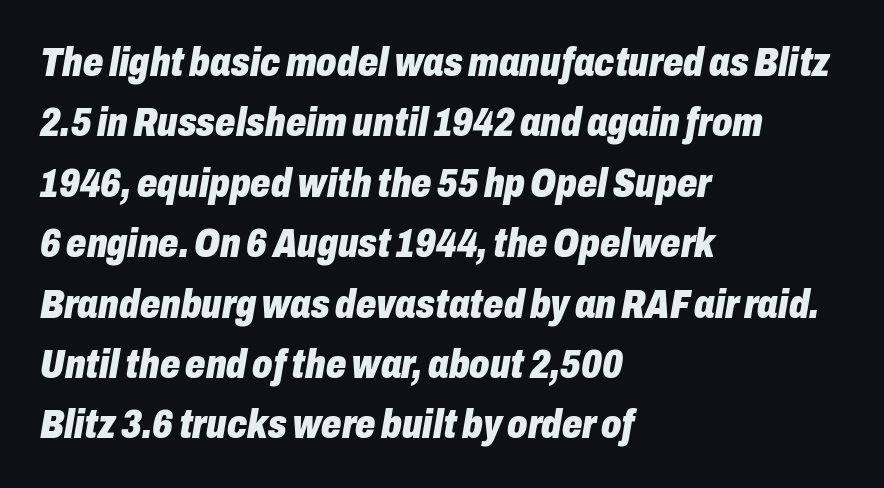
The image shows 40 px heavy, condensed type, italic (leaning right); set left-aligned, normal line spacing (1.51x), normal letter spacing, not underlined; low stroke contrast and a medium x-height.
